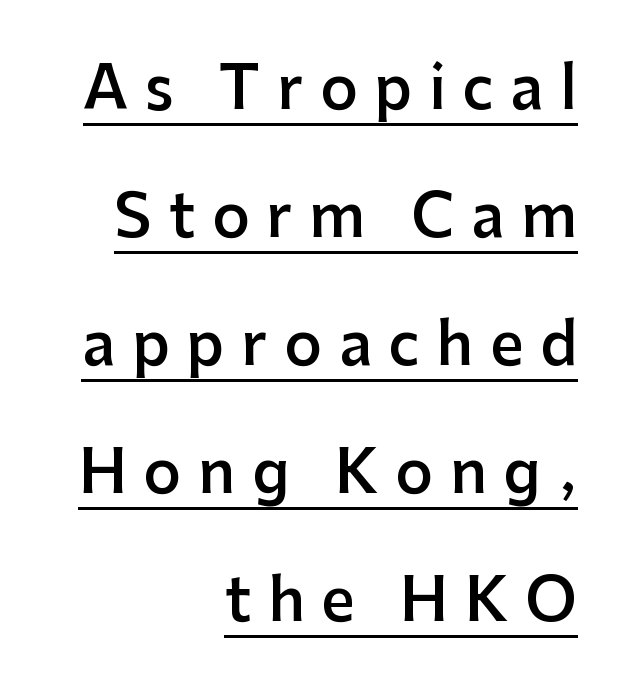
The image shows 59 px semibold sans-serif type, upright; set right-aligned, loose line spacing (2.17x), unusually wide letter spacing (+0.28 em), underlined; low stroke contrast and a medium x-height.
